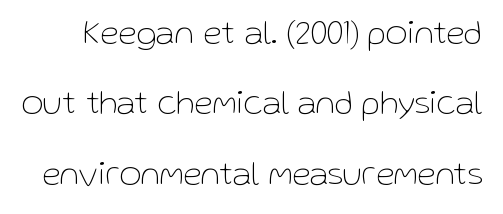
Q: Is the text bold? A: No.
Q: Is the text italic (slanted)? A: No, it is upright.
Q: Is the typeface a serif or a sans-serif typeface? A: Sans-serif.
Q: Is the text underlined? A: No.
Q: Is the spacing between letters normal or unusually wide? A: Normal.
Q: Is the spacing between lines tight, normal or loose? A: Loose.
Q: Width (condensed, normal, or wide)? A: Normal.
Q: Stroke contrast? A: Low.
Q: x-height? A: Medium.
Q: Monospaced? A: No.
